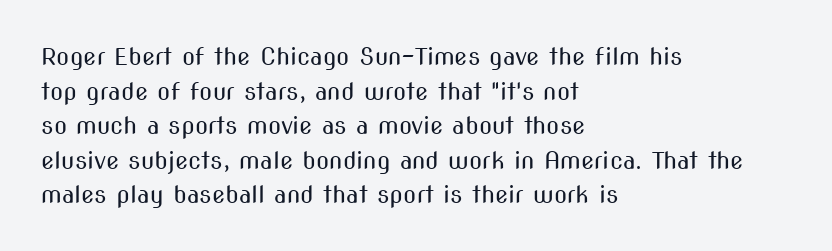
Q: Is the text bold? A: No.
Q: Is the text italic (slanted)? A: No, it is upright.
Q: Is the text underlined? A: No.
Q: How is the paragraph aligned? A: Left-aligned.
Q: Is the spacing between letters normal or unusually wide? A: Normal.
Q: Is the spacing between lines tight, normal or loose? A: Normal.
